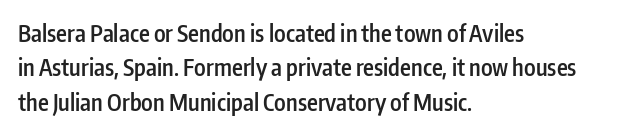
The sample has been set in demibold, a notch under bold. Students, observe: this is what conventionally led text looks like. All the whitespace from short lines collects on the right. Descenders are the only things crossing below the line.
